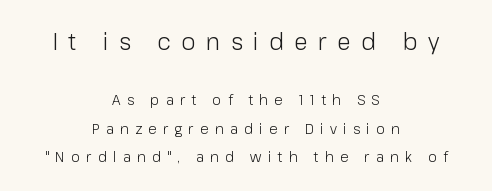
The block of text is sparse from top to bottom, with ample space between rows. Counters stay open thanks to moderate or lighter strokes. This rendering uses center alignment, leaving both contours irregular but symmetric. Posture: vertical. A student would notice the top passage is typeset larger than what follows.
